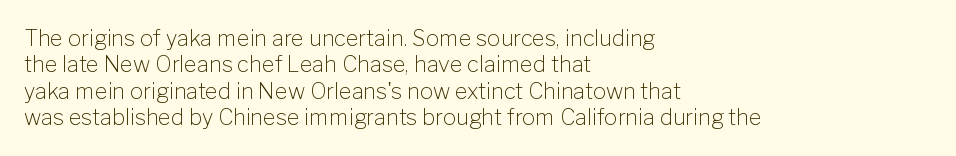
The image shows 22 px text type, upright; set left-aligned, line spacing 1.2x, normal letter spacing, not underlined.
